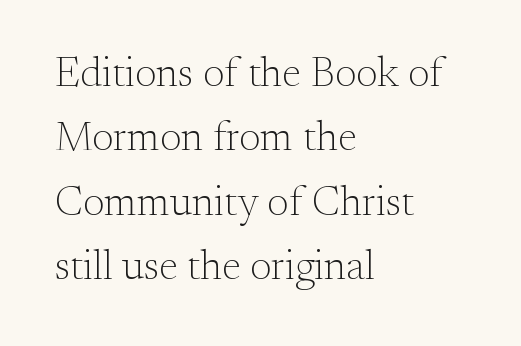
Line beginnings align vertically; line endings do not. The letterforms sit shoulder to shoulder at normal distance. The block of text has a typical density, with ordinary space between rows. The characters are drawn with everyday or finer stroke widths. Bare-footed words on every line. Ascenders rise straight up at ninety degrees.
